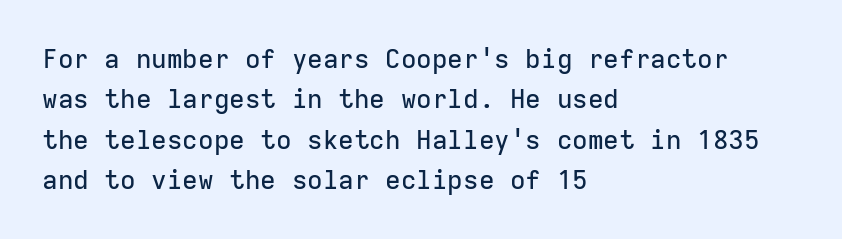
The image shows 26 px text type, upright; set left-aligned, normal line spacing (1.55x), normal letter spacing, not underlined.
